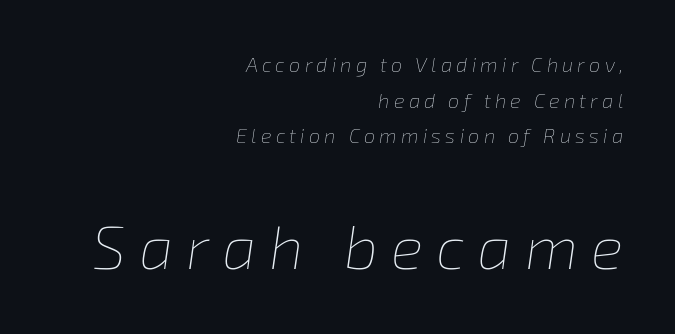
{"italic": "yes", "lean": "right", "slant_degrees": 8, "bold": "no", "weight": "thin", "width": "normal", "stroke_contrast": "low", "x_height": "medium", "monospaced": "no", "underline": "no", "align": "right", "line_spacing_ratio": 1.78, "letter_spacing": "wide", "letter_spacing_em": 0.21, "larger_block": "second", "size_ratio": 3.05, "glyph_px": 61}
